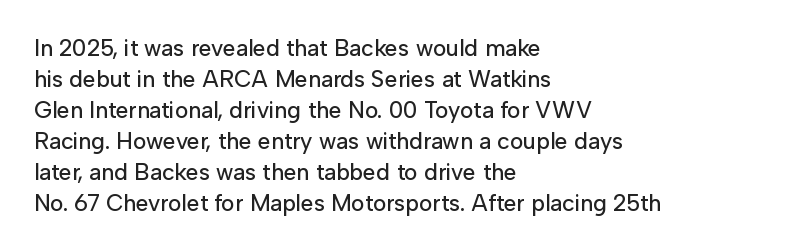
Q: Is the text italic (slanted)? A: No, it is upright.
Q: Is the text underlined? A: No.
Q: How is the paragraph aligned? A: Left-aligned.
Q: Is the spacing between letters normal or unusually wide? A: Normal.
Q: Is the spacing between lines tight, normal or loose? A: Normal.
